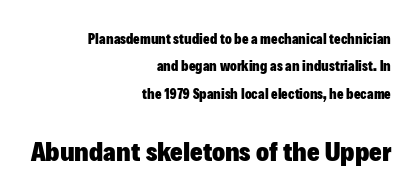
The image shows 27 px bold type, upright; set right-aligned, loose line spacing (1.96x), normal letter spacing, not underlined; the second (bottom) block is 1.93x larger.
